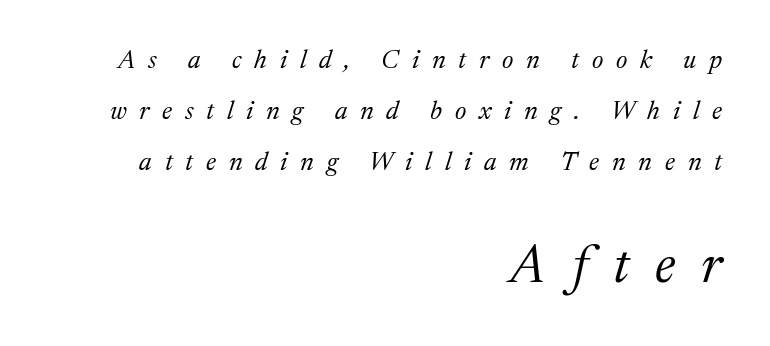
{"serif": "yes", "italic": "yes", "lean": "right", "slant_degrees": 17, "bold": "no", "weight": "regular", "width": "normal", "stroke_contrast": "medium", "x_height": "medium", "monospaced": "no", "underline": "no", "align": "right", "line_spacing": "loose", "line_spacing_ratio": 1.96, "letter_spacing": "wide", "letter_spacing_em": 0.49, "larger_block": "second", "size_ratio": 2.04, "glyph_px": 53}
